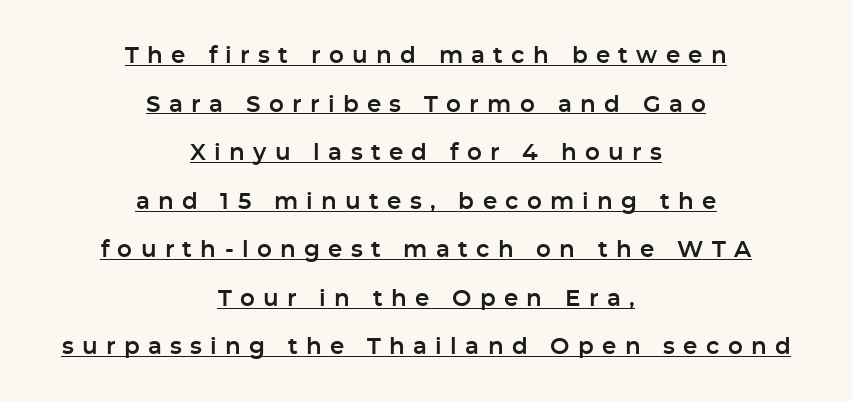
{"italic": "no", "underline": "yes", "align": "center", "line_spacing": "loose", "line_spacing_ratio": 2.11, "letter_spacing": "wide", "letter_spacing_em": 0.36, "glyph_px": 23}
